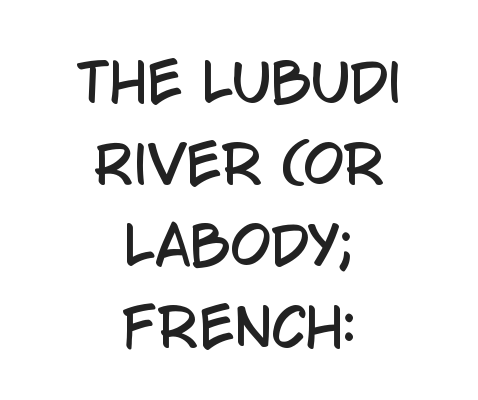
{"serif": "no", "italic": "no", "width": "condensed", "stroke_contrast": "low", "x_height": "large", "monospaced": "no", "underline": "no", "align": "center", "line_spacing": "normal", "line_spacing_ratio": 1.57, "letter_spacing": "normal", "letter_spacing_em": 0.0, "glyph_px": 52}
